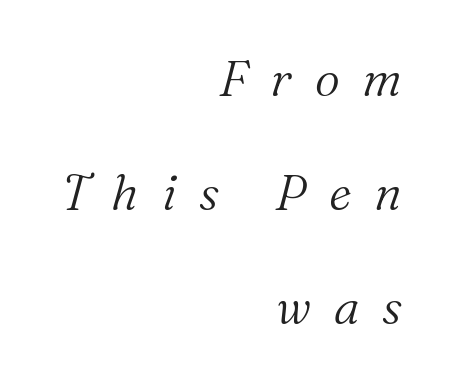
The image shows 49 px light serif type, italic (leaning right); set right-aligned, loose line spacing (2.33x), unusually wide letter spacing (+0.47 em), not underlined; medium stroke contrast and a medium x-height.
